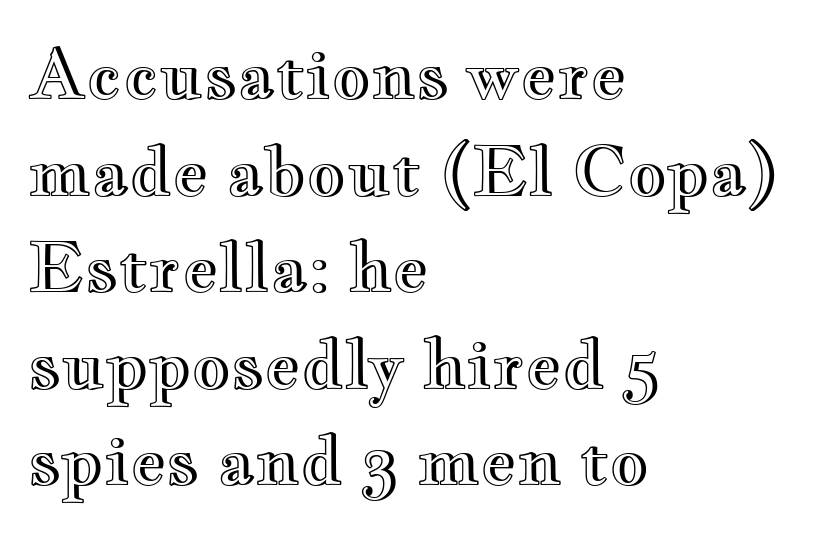
The image shows 68 px wide type, upright; set left-aligned, normal line spacing (1.42x), normal letter spacing, not underlined; a small x-height.
